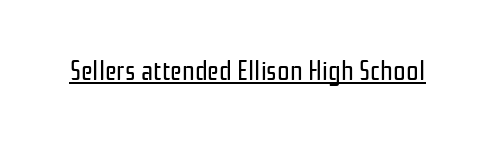
The image shows 28 px regular-weight, condensed sans-serif type, upright; set normal letter spacing, underlined; low stroke contrast and a medium x-height.
